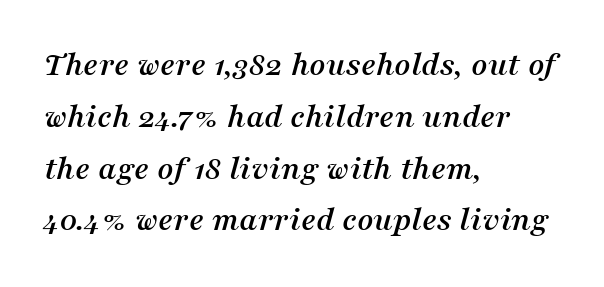
Q: Is the text italic (slanted)? A: Yes, it leans right by about 16 degrees.
Q: Is the typeface a serif or a sans-serif typeface? A: Serif.
Q: Is the text underlined? A: No.
Q: How is the paragraph aligned? A: Left-aligned.
Q: Is the spacing between letters normal or unusually wide? A: Normal.
Q: Is the spacing between lines tight, normal or loose? A: Normal.
Q: Width (condensed, normal, or wide)? A: Normal.
Q: Stroke contrast? A: Medium.
Q: x-height? A: Medium.
Q: Monospaced? A: No.
